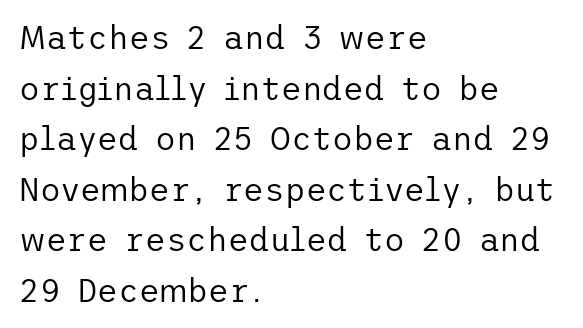
Reading down the column, the eye jumps a familiar distance to each next line. The space beneath each line is pristine and unruled. The font family rendered here belongs to the sans-serif group. Bold? No — there's no thickening of the strokes. The letters stand straight up with perfectly vertical stems.
